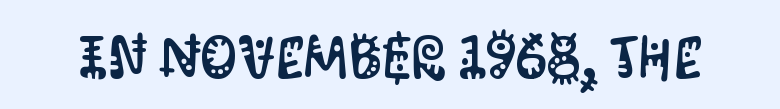
Q: Is the text italic (slanted)? A: No, it is upright.
Q: Is the typeface a serif or a sans-serif typeface? A: Sans-serif.
Q: Is the text underlined? A: No.
Q: Is the spacing between letters normal or unusually wide? A: Normal.
Q: Width (condensed, normal, or wide)? A: Condensed.
Q: Stroke contrast? A: Medium.
Q: x-height? A: Large.
Q: Monospaced? A: No.
